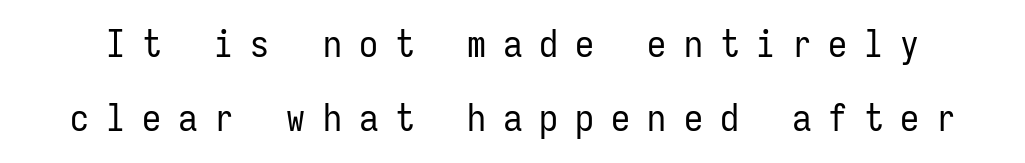
Q: Is the text bold? A: No.
Q: Is the text italic (slanted)? A: No, it is upright.
Q: Is the typeface a serif or a sans-serif typeface? A: Sans-serif.
Q: Is the text underlined? A: No.
Q: Is the spacing between letters normal or unusually wide? A: Unusually wide.
Q: Is the spacing between lines tight, normal or loose? A: Loose.
Q: Width (condensed, normal, or wide)? A: Condensed.
Q: Stroke contrast? A: Low.
Q: x-height? A: Medium.
Q: Monospaced? A: Yes.
